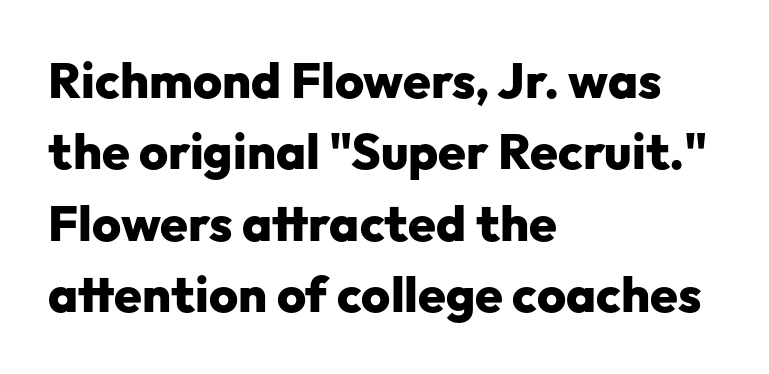
Nothing sits at the stroke ends, so this counts as sans-serif. Looks like regular typesetting: each glyph gets only the width it needs. Designer's note — italics off, roman on. Inter-character spacing is left at the font's built-in metrics. Summary of vertical rhythm: regular, with standard interline spacing. Teacher's note: observe the even left margin — that is flush-left alignment.
